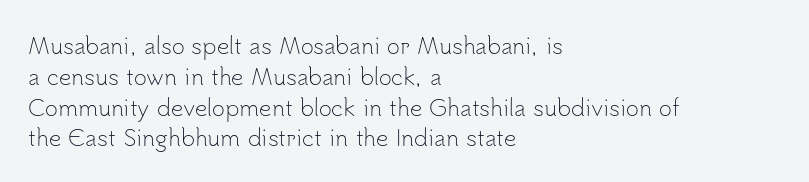
{"italic": "no", "bold": "no", "underline": "no", "align": "left", "line_spacing": "normal", "line_spacing_ratio": 1.4, "letter_spacing": "normal", "letter_spacing_em": 0.0, "glyph_px": 22}
